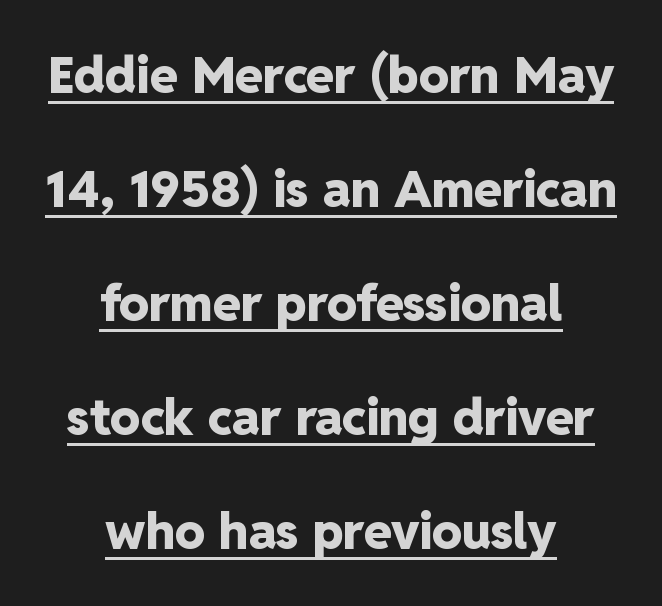
These lines were composed using upright roman letters. Compared with typical body copy, the letter spacing here is the same. Casual observation: everything's sitting right in the middle. Each glyph is drawn with heavy, bold strokes.
